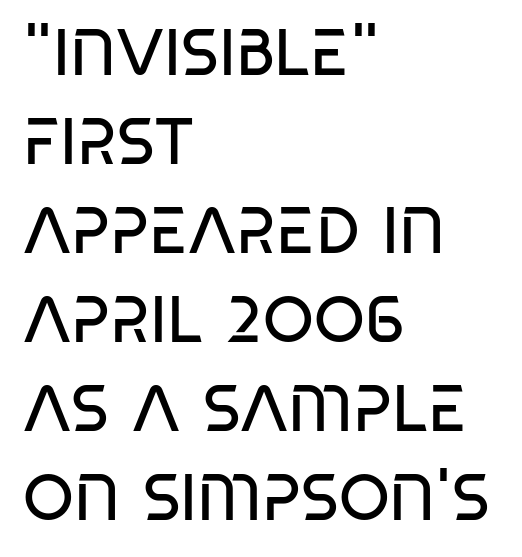
The image shows 65 px regular-weight, condensed sans-serif type, upright; set left-aligned, normal line spacing (1.37x), normal letter spacing, not underlined; low stroke contrast and a large x-height.
